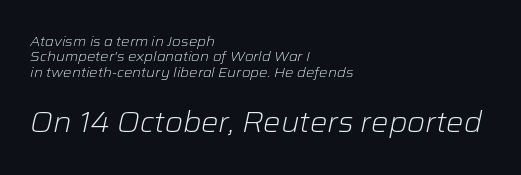
The foot of each line stays bare and open. Tracking here is standard; glyphs follow each other at the usual distance. The letters look calm and open, with moderate or lighter stems. The specimen reads as italic at a glance. Does the leading feel generous? Not at all — it's pinched.
